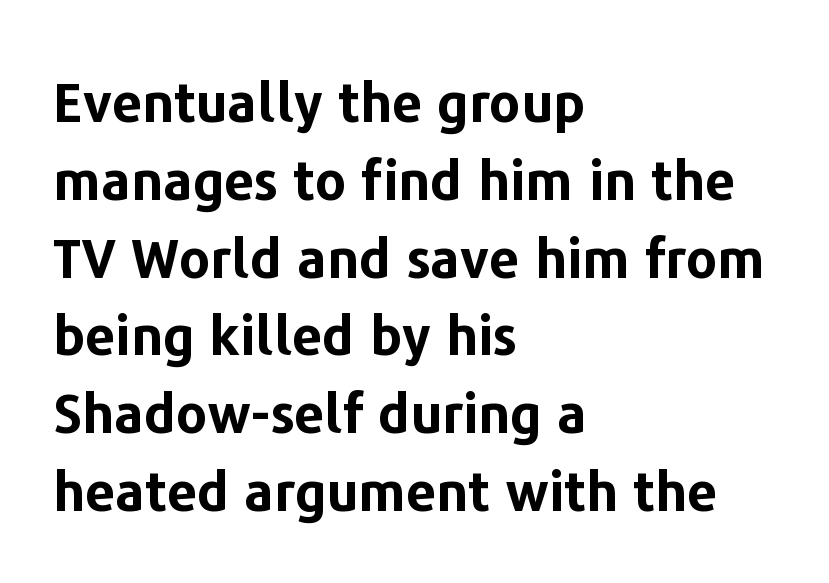
You could not count columns in this text — the font is proportionally spaced. Typeset ragged right — the left edge is the straight one. The lines sit at an ordinary, default distance from one another. You could call the tracking neutral — neither tight nor loose.
